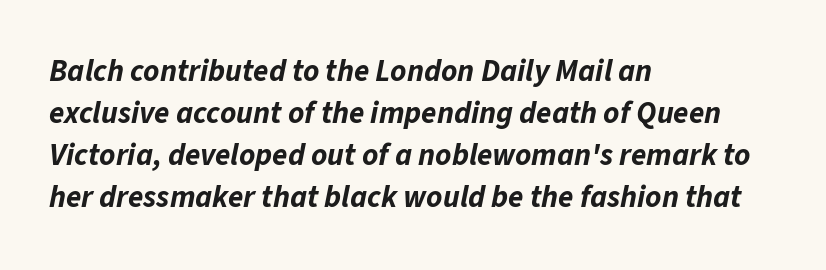
What's the leading like? Ordinary, nothing unusual. Notice how the passage keeps a crisp vertical edge on the left only. Standard letterfit; no display-style spreading of the glyphs. The face used here has the dense, thick strokes of a bold. Check the space under the baseline: it is left empty.
